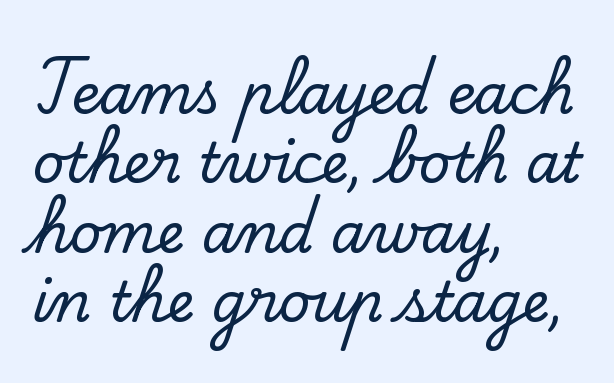
{"serif": "yes", "width": "normal", "stroke_contrast": "low", "x_height": "small", "monospaced": "no", "underline": "no", "align": "left", "line_spacing": "normal", "line_spacing_ratio": 1.26, "letter_spacing": "normal", "letter_spacing_em": 0.0, "glyph_px": 55}
